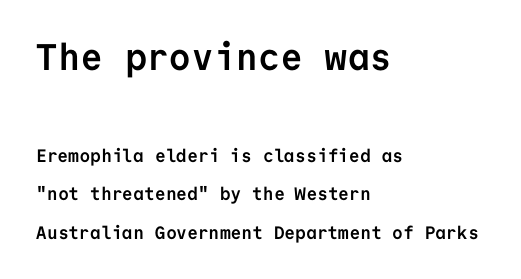
The letters march in equal steps, a hallmark of fixed-pitch type. The face used here is rendered with its standard letterfit. Size hierarchy here favors the leading block over the trailing one. Weight check: bold — yes, fully. Upright lettering throughout.
